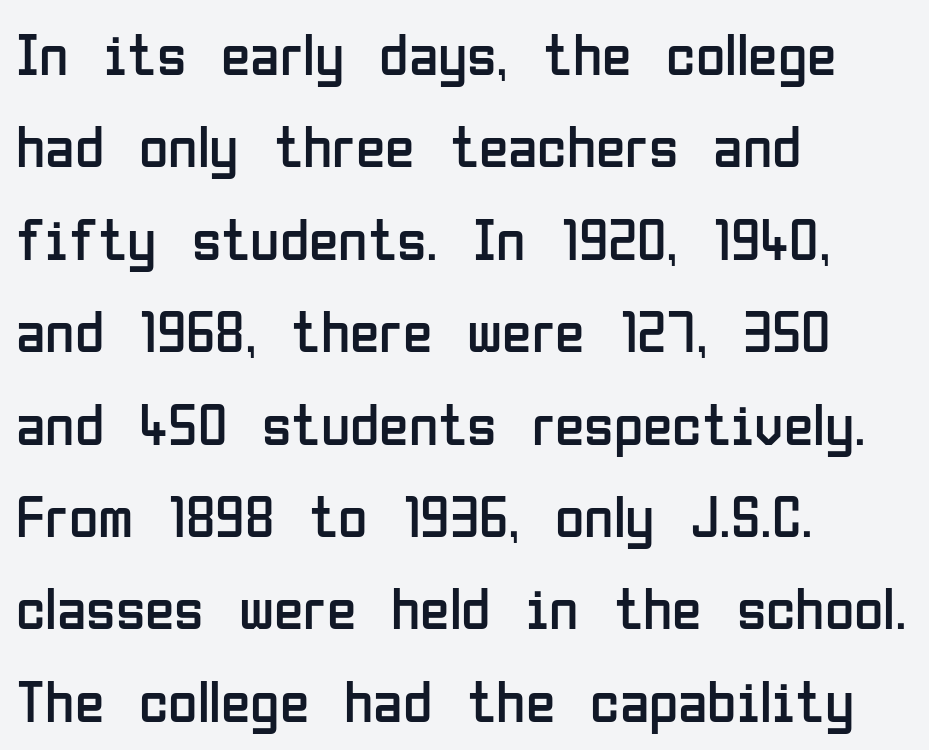
Q: Is the text bold? A: No.
Q: Is the text italic (slanted)? A: No, it is upright.
Q: Is the typeface a serif or a sans-serif typeface? A: Sans-serif.
Q: Is the text underlined? A: No.
Q: How is the paragraph aligned? A: Left-aligned.
Q: Is the spacing between letters normal or unusually wide? A: Normal.
Q: Is the spacing between lines tight, normal or loose? A: Normal.
Q: Width (condensed, normal, or wide)? A: Condensed.
Q: Stroke contrast? A: Low.
Q: x-height? A: Medium.
Q: Monospaced? A: No.
